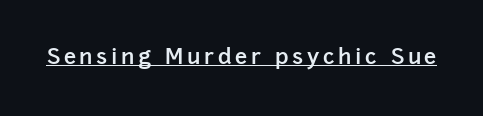
How heavy is the stroke? Medium-heavy — a semibold, shy of bold. It's the straight-up-and-down kind of type. A rule runs beneath these lines of type.
